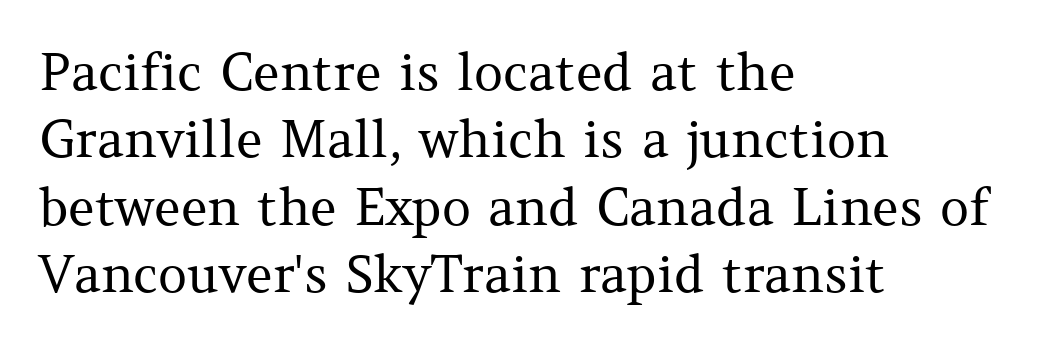
Each letter keeps its own natural width here, so spacing adapts to shape. Where is the straight margin? On the left. Rule under the text: the space is simply empty. Regarding serifs, this sample has them. Is there much room between lines? A standard amount, neither cramped nor airy. Italic? Not at all — the glyphs are vertical.
